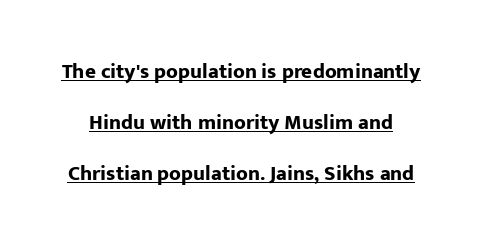
The image shows 21 px bold type, upright; set loose line spacing (2.42x), normal letter spacing, underlined.
